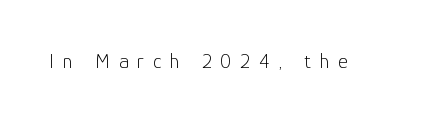
The image shows 21 px text type, upright; set unusually wide letter spacing (+0.41 em), not underlined.
